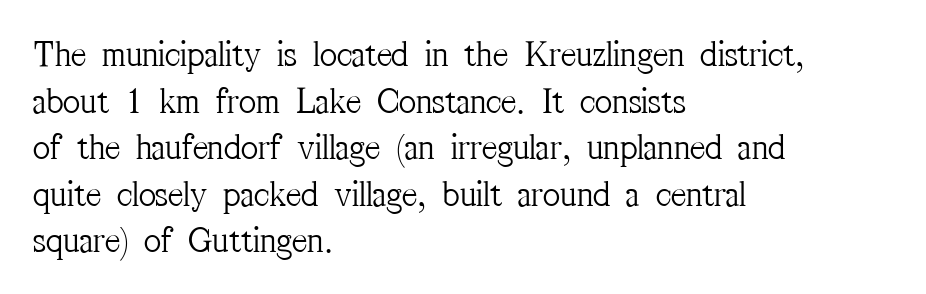
The image shows 37 px light, condensed serif type, upright; set left-aligned, normal line spacing (1.26x), normal letter spacing, not underlined; medium stroke contrast and a medium x-height.
